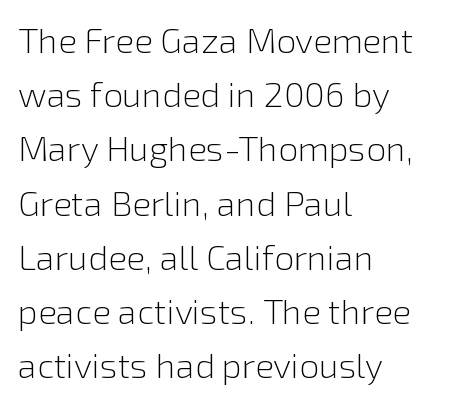
Layout note: lines flush left. Looks like regular typesetting: each glyph gets only the width it needs. The letters sit at their default tracking, neither squeezed nor spread. Quick note: interline space is typical.
